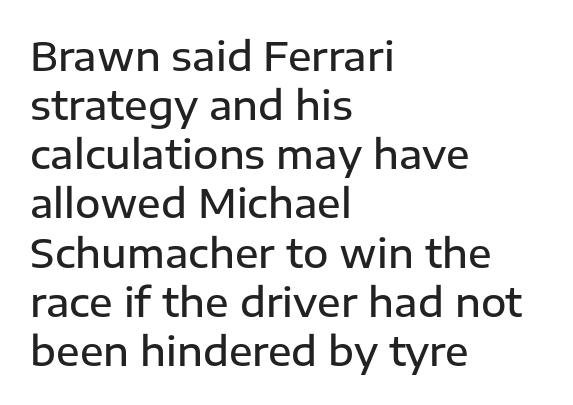
Q: Is the text bold? A: Semi-bold.
Q: Is the text italic (slanted)? A: No, it is upright.
Q: Is the typeface a serif or a sans-serif typeface? A: Sans-serif.
Q: Is the text underlined? A: No.
Q: How is the paragraph aligned? A: Left-aligned.
Q: Is the spacing between letters normal or unusually wide? A: Normal.
Q: Is the spacing between lines tight, normal or loose? A: Normal.
Q: Width (condensed, normal, or wide)? A: Normal.
Q: Stroke contrast? A: Low.
Q: x-height? A: Medium.
Q: Monospaced? A: No.
